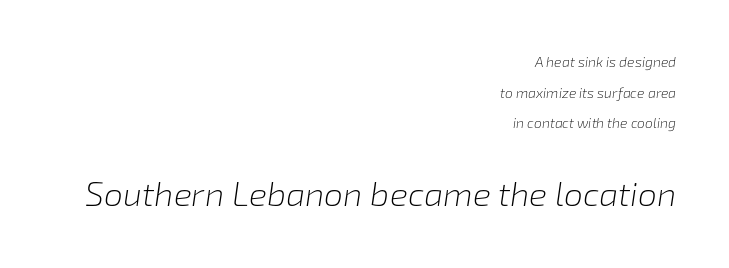
Q: Is the text bold? A: No.
Q: Is the text italic (slanted)? A: Yes, it leans right by about 8 degrees.
Q: Is the text underlined? A: No.
Q: How is the paragraph aligned? A: Right-aligned.
Q: Is the spacing between letters normal or unusually wide? A: Normal.
Q: Is the spacing between lines tight, normal or loose? A: Loose.
Q: Which block of text is set in a larger size, the first (top) or the second (bottom)? A: The second (bottom) one.
Q: Width (condensed, normal, or wide)? A: Normal.
Q: Stroke contrast? A: Low.
Q: x-height? A: Medium.
Q: Monospaced? A: No.
